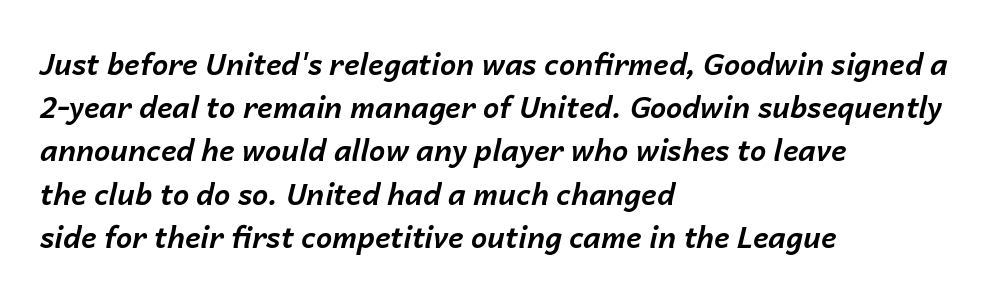
Q: Is the text bold? A: Yes.
Q: Is the text italic (slanted)? A: Yes, it leans right by about 14 degrees.
Q: Is the text underlined? A: No.
Q: How is the paragraph aligned? A: Left-aligned.
Q: Is the spacing between letters normal or unusually wide? A: Normal.
Q: Is the spacing between lines tight, normal or loose? A: Normal.
Q: Width (condensed, normal, or wide)? A: Normal.
Q: Stroke contrast? A: Low.
Q: x-height? A: Medium.
Q: Monospaced? A: No.
